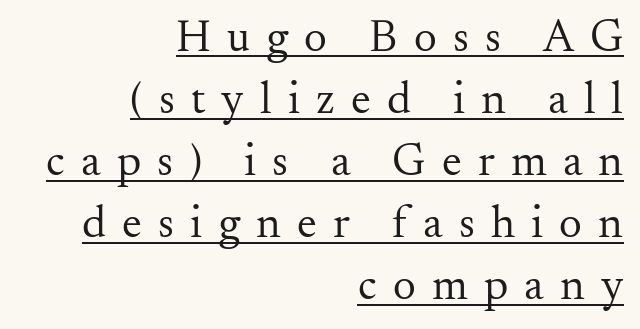
{"serif": "yes", "italic": "no", "bold": "no", "weight": "regular", "width": "normal", "stroke_contrast": "medium", "x_height": "small", "monospaced": "no", "underline": "yes", "align": "right", "line_spacing": "normal", "line_spacing_ratio": 1.38, "letter_spacing": "wide", "letter_spacing_em": 0.36, "glyph_px": 45}
